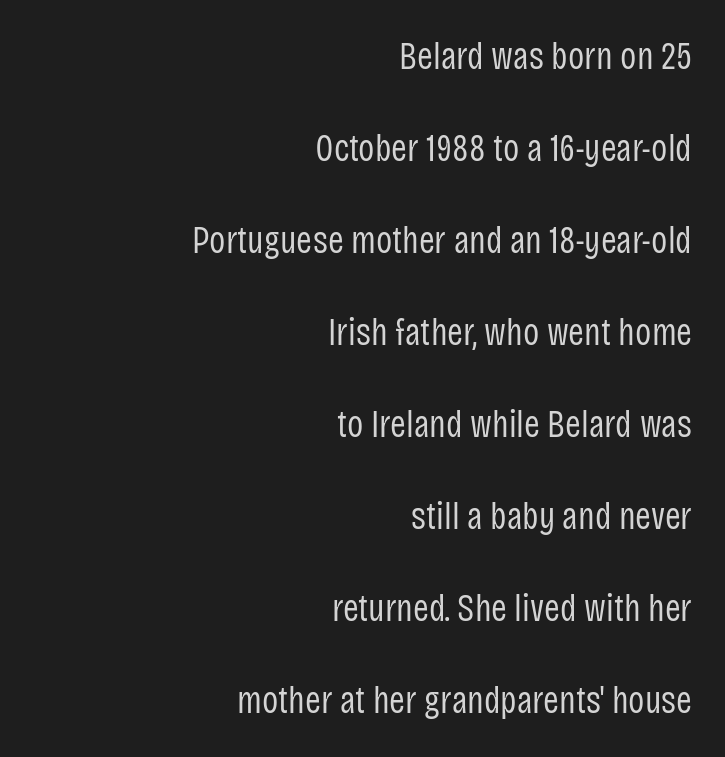
{"serif": "no", "italic": "no", "bold": "no", "weight": "regular", "width": "condensed", "stroke_contrast": "low", "x_height": "large", "monospaced": "no", "underline": "no", "align": "right", "line_spacing": "loose", "line_spacing_ratio": 2.42, "letter_spacing": "normal", "letter_spacing_em": 0.0, "glyph_px": 38}
